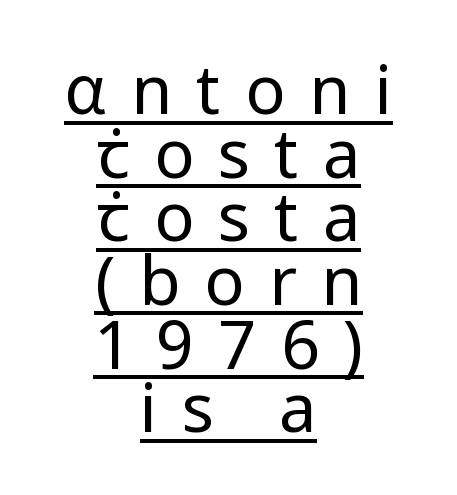
Q: Is the text bold? A: No.
Q: Is the text italic (slanted)? A: No, it is upright.
Q: Is the typeface a serif or a sans-serif typeface? A: Sans-serif.
Q: Is the text underlined? A: Yes.
Q: How is the paragraph aligned? A: Centered.
Q: Is the spacing between letters normal or unusually wide? A: Unusually wide.
Q: Is the spacing between lines tight, normal or loose? A: Tight.
Q: Width (condensed, normal, or wide)? A: Normal.
Q: Stroke contrast? A: Low.
Q: x-height? A: Medium.
Q: Monospaced? A: No.
